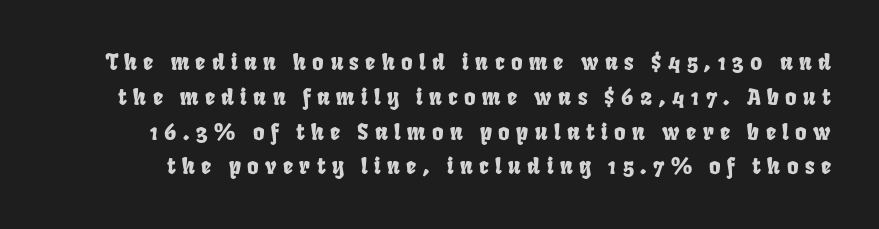
The image shows 22 px text type; set normal line spacing (1.58x), unusually wide letter spacing (+0.29 em), not underlined.
